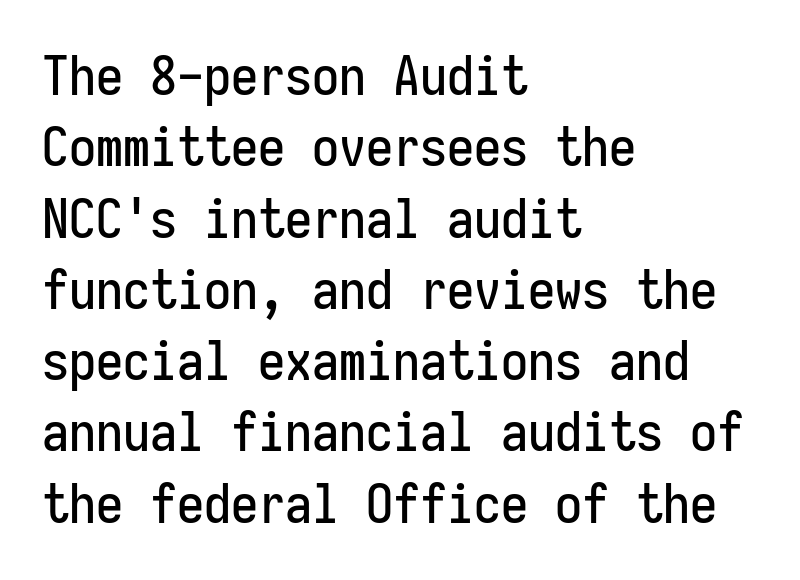
Q: Is the text italic (slanted)? A: No, it is upright.
Q: Is the typeface a serif or a sans-serif typeface? A: Sans-serif.
Q: Is the text underlined? A: No.
Q: How is the paragraph aligned? A: Left-aligned.
Q: Is the spacing between letters normal or unusually wide? A: Normal.
Q: Is the spacing between lines tight, normal or loose? A: Normal.
Q: Width (condensed, normal, or wide)? A: Condensed.
Q: Stroke contrast? A: Low.
Q: x-height? A: Medium.
Q: Monospaced? A: Yes.
